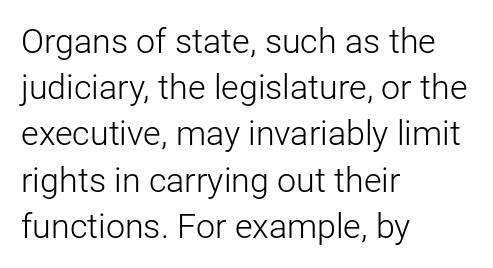
Q: Is the text bold? A: No.
Q: Is the text italic (slanted)? A: No, it is upright.
Q: Is the typeface a serif or a sans-serif typeface? A: Sans-serif.
Q: Is the text underlined? A: No.
Q: How is the paragraph aligned? A: Left-aligned.
Q: Is the spacing between letters normal or unusually wide? A: Normal.
Q: Is the spacing between lines tight, normal or loose? A: Normal.
Q: Width (condensed, normal, or wide)? A: Normal.
Q: Stroke contrast? A: Low.
Q: x-height? A: Medium.
Q: Monospaced? A: No.
